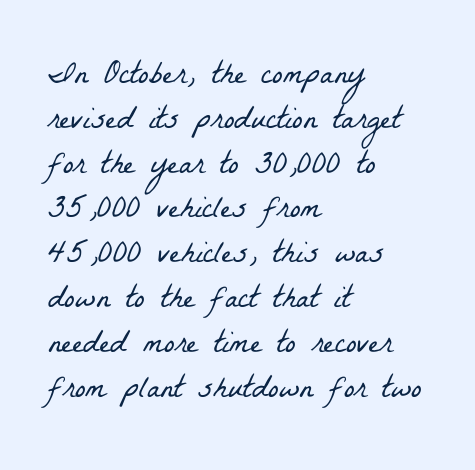
{"serif": "yes", "bold": "no", "weight": "light", "width": "condensed", "stroke_contrast": "low", "x_height": "medium", "monospaced": "no", "underline": "no", "align": "left", "line_spacing": "normal", "line_spacing_ratio": 1.4, "letter_spacing": "normal", "letter_spacing_em": 0.0, "glyph_px": 32}
